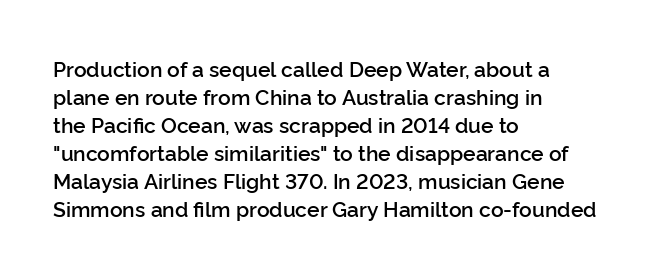
{"italic": "no", "bold": "semi", "underline": "no", "align": "left", "line_spacing": "normal", "line_spacing_ratio": 1.33, "letter_spacing": "normal", "letter_spacing_em": 0.0, "glyph_px": 21}
